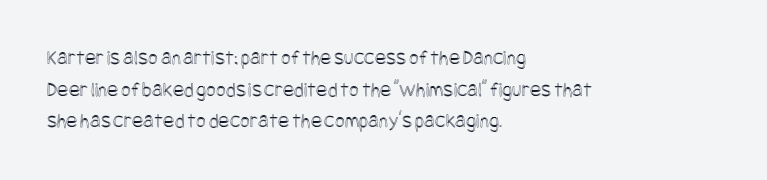
The image shows 21 px text type, upright; set left-aligned, normal line spacing (1.51x), normal letter spacing, not underlined.
